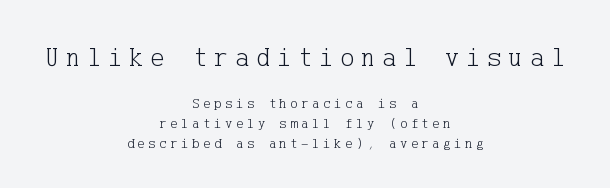
The image shows 27 px text type, upright; set centered, normal line spacing (1.4x), unusually wide letter spacing (+0.25 em), not underlined; the first (top) block is 1.93x larger.
